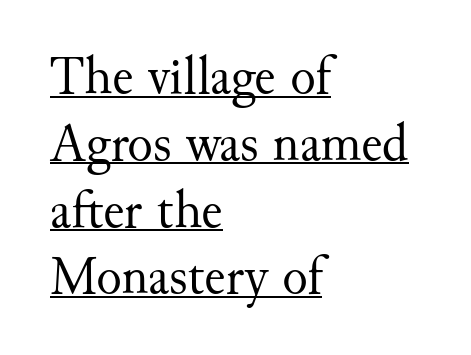
Q: Is the text bold? A: No.
Q: Is the text italic (slanted)? A: No, it is upright.
Q: Is the typeface a serif or a sans-serif typeface? A: Serif.
Q: Is the text underlined? A: Yes.
Q: How is the paragraph aligned? A: Left-aligned.
Q: Is the spacing between letters normal or unusually wide? A: Normal.
Q: Is the spacing between lines tight, normal or loose? A: Normal.
Q: Width (condensed, normal, or wide)? A: Normal.
Q: Stroke contrast? A: Medium.
Q: x-height? A: Small.
Q: Monospaced? A: No.
